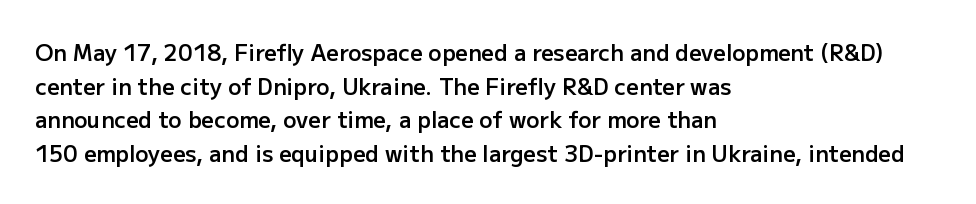
Q: Is the text bold? A: Semi-bold.
Q: Is the text italic (slanted)? A: No, it is upright.
Q: Is the text underlined? A: No.
Q: How is the paragraph aligned? A: Left-aligned.
Q: Is the spacing between letters normal or unusually wide? A: Normal.
Q: Is the spacing between lines tight, normal or loose? A: Normal.
